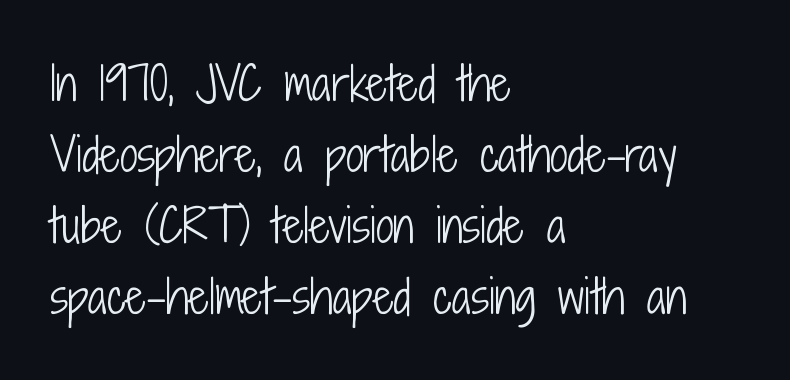
Normally led — the rows are evenly, conventionally spaced. Weight class: somewhere from thin through regular. The passage shown is typeset with a sans-serif family. Honestly, the letter spacing is just normal — you wouldn't notice it. Every character sits straight up, as roman type does.
